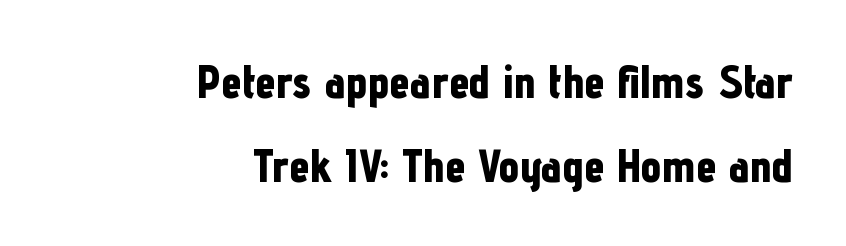
Q: Is the text bold? A: Yes.
Q: Is the text italic (slanted)? A: No, it is upright.
Q: Is the typeface a serif or a sans-serif typeface? A: Sans-serif.
Q: Is the text underlined? A: No.
Q: How is the paragraph aligned? A: Right-aligned.
Q: Is the spacing between letters normal or unusually wide? A: Normal.
Q: Width (condensed, normal, or wide)? A: Condensed.
Q: Stroke contrast? A: Low.
Q: x-height? A: Medium.
Q: Monospaced? A: No.
